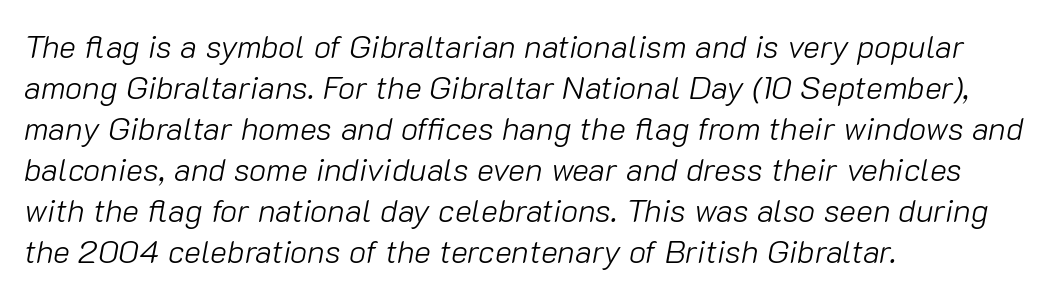
Q: Is the text bold? A: No.
Q: Is the text italic (slanted)? A: Yes, it leans right by about 10 degrees.
Q: Is the text underlined? A: No.
Q: How is the paragraph aligned? A: Left-aligned.
Q: Is the spacing between letters normal or unusually wide? A: Normal.
Q: Is the spacing between lines tight, normal or loose? A: Normal.
Q: Width (condensed, normal, or wide)? A: Normal.
Q: Stroke contrast? A: Low.
Q: x-height? A: Medium.
Q: Monospaced? A: No.
